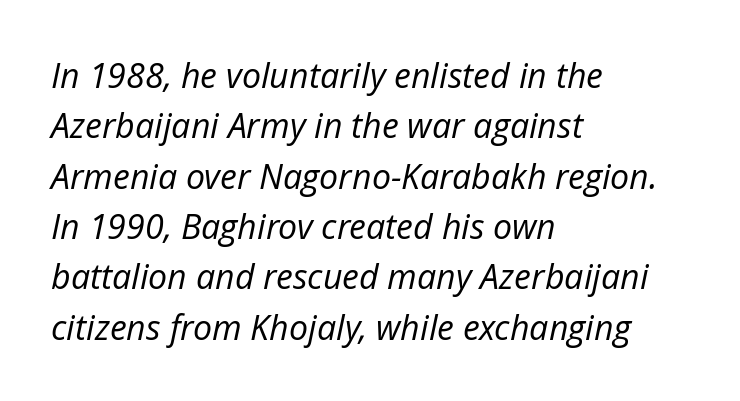
{"italic": "yes", "lean": "right", "slant_degrees": 12, "bold": "no", "weight": "regular", "width": "normal", "stroke_contrast": "low", "x_height": "medium", "monospaced": "no", "underline": "no", "align": "left", "line_spacing": "normal", "line_spacing_ratio": 1.48, "letter_spacing": "normal", "letter_spacing_em": 0.0, "glyph_px": 34}
